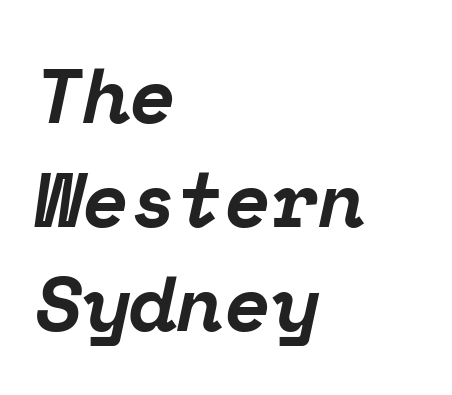
The image shows 77 px bold serif type, italic (leaning right), monospaced; set left-aligned, normal line spacing (1.35x), normal letter spacing, not underlined; low stroke contrast and a medium x-height.
